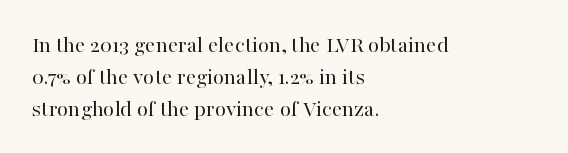
Q: Is the text bold? A: No.
Q: Is the text italic (slanted)? A: No, it is upright.
Q: Is the text underlined? A: No.
Q: How is the paragraph aligned? A: Left-aligned.
Q: Is the spacing between letters normal or unusually wide? A: Normal.
Q: Is the spacing between lines tight, normal or loose? A: Normal.
